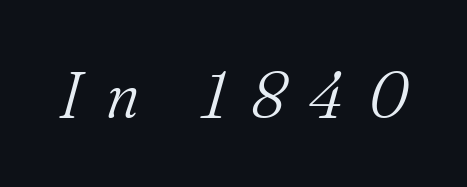
Does extra space separate the letters? Yes, quite a lot of it. The weight tops out at a normal text grade. The space directly below the letters is spotless. You could not count columns in this text — the font is proportionally spaced.
